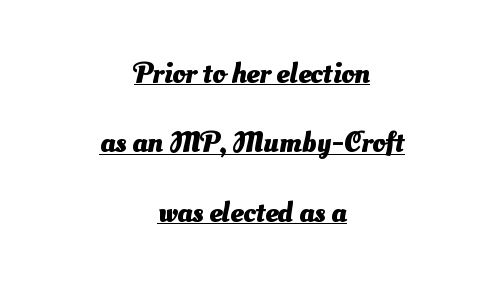
Honestly, the underline is the first thing you notice here. Airy leading. The horizontal fit of the characters is conventional and even. Serif or sans? Sans — the stroke terminals are bare. Character widths vary here, with narrow letters taking less room than wide ones.
